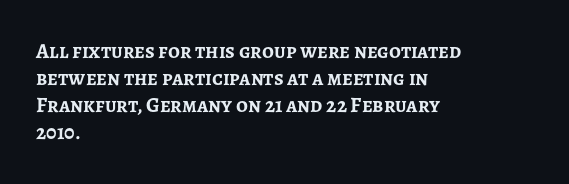
The space directly below the letters is spotless. In terms of leading, this rendering sits right in the middle. Notice how the stems are strictly vertical — no italics here. Honestly, the letter spacing is just normal — you wouldn't notice it. Typesetter's note: full bold, strokes at maximum text heaviness.
